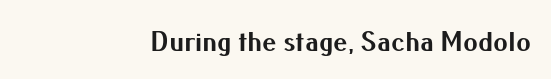
{"serif": "no", "italic": "no", "bold": "yes", "weight": "bold", "width": "normal", "stroke_contrast": "medium", "x_height": "small", "monospaced": "no", "underline": "no", "align": "right", "letter_spacing": "normal", "letter_spacing_em": 0.0, "glyph_px": 29}
